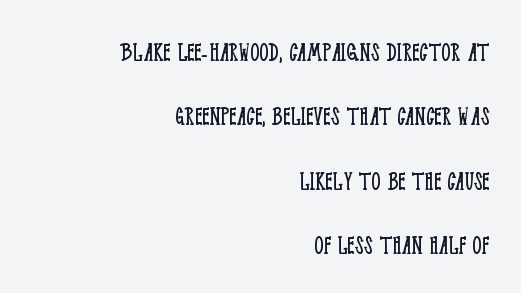
{"serif": "yes", "italic": "no", "bold": "no", "weight": "light", "width": "condensed", "stroke_contrast": "low", "x_height": "large", "monospaced": "no", "underline": "no", "align": "right", "line_spacing": "loose", "line_spacing_ratio": 2.22, "letter_spacing": "normal", "letter_spacing_em": 0.0, "glyph_px": 29}
